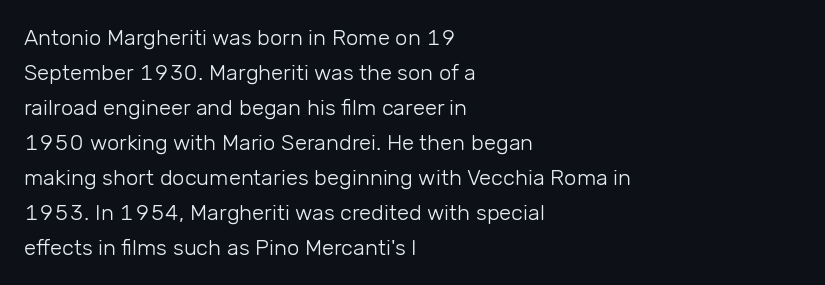
The image shows 22 px text type, upright; set left-aligned, normal line spacing (1.59x), normal letter spacing, not underlined.
